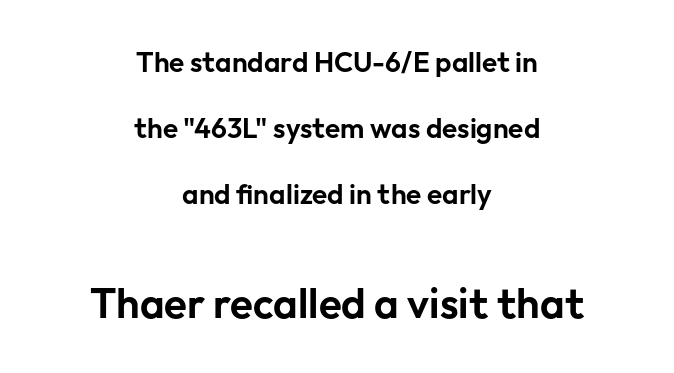
Larger block? The one below; the one above is distinctly smaller. Underline: absent. The rendering uses natural spacing where letterforms have individual widths. This is sans-serif lettering, the kind often seen on screens and signage.
